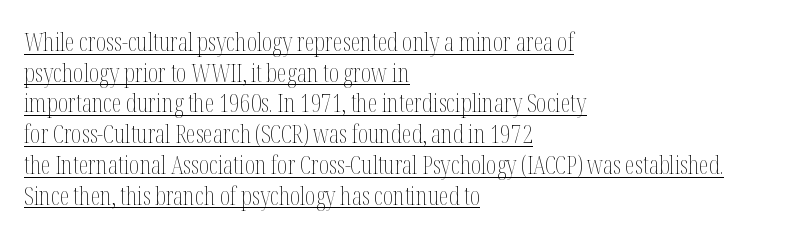
{"italic": "no", "bold": "no", "underline": "yes", "align": "left", "line_spacing_ratio": 1.23, "letter_spacing": "normal", "letter_spacing_em": 0.0, "glyph_px": 25}
